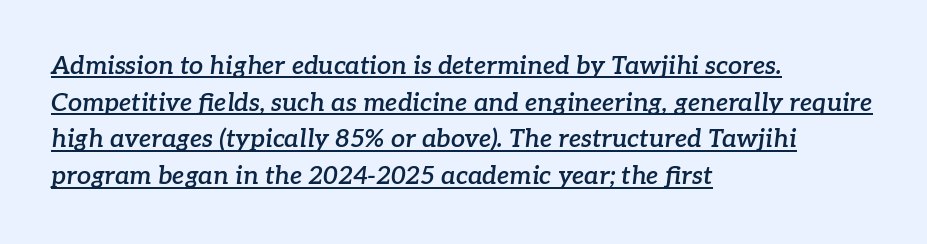
Q: Is the text bold? A: Semi-bold.
Q: Is the text italic (slanted)? A: Yes, it leans right by about 7 degrees.
Q: Is the text underlined? A: Yes.
Q: How is the paragraph aligned? A: Left-aligned.
Q: Is the spacing between letters normal or unusually wide? A: Normal.
Q: Is the spacing between lines tight, normal or loose? A: Normal.
